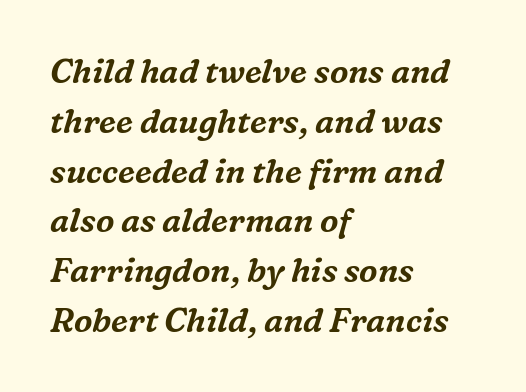
{"serif": "yes", "italic": "yes", "lean": "right", "slant_degrees": 16, "width": "normal", "stroke_contrast": "medium", "x_height": "medium", "monospaced": "no", "underline": "no", "align": "left", "line_spacing": "normal", "line_spacing_ratio": 1.51, "letter_spacing": "normal", "letter_spacing_em": 0.0, "glyph_px": 33}
